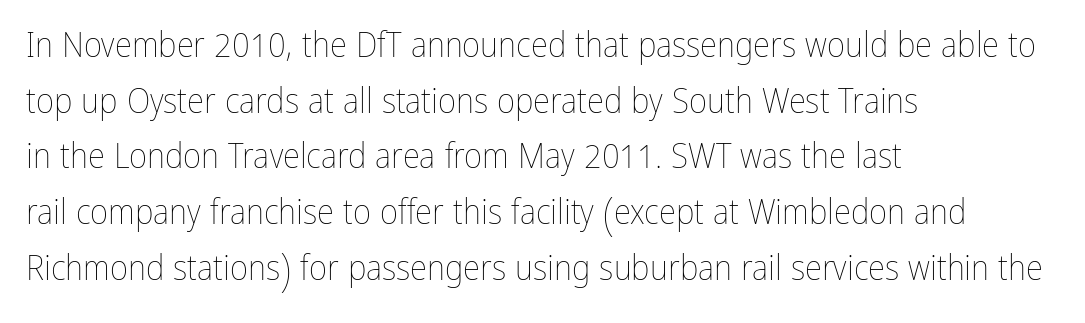
The image shows 35 px thin, condensed type, upright; set left-aligned, normal line spacing (1.59x), normal letter spacing, not underlined; low stroke contrast and a medium x-height.
